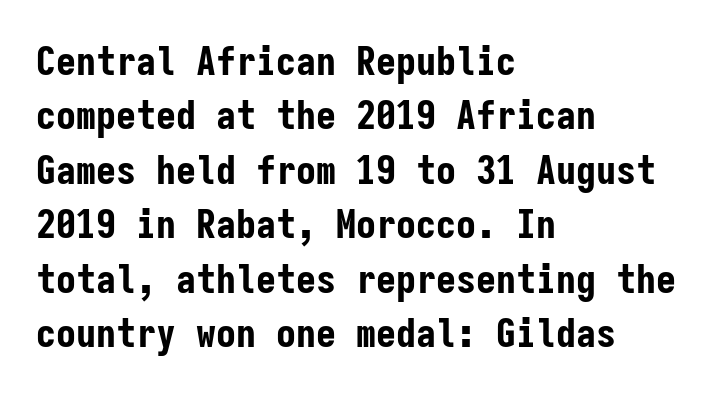
Glyph-to-glyph distance matches everyday printed text. This rendering features lettering with no underline. The letters stand upright; this is a roman face. Think of a typewriter: that constant character pitch is what you see here. Summary of vertical rhythm: regular, with standard interline spacing. Short and long lines alike share a common starting point at left.
